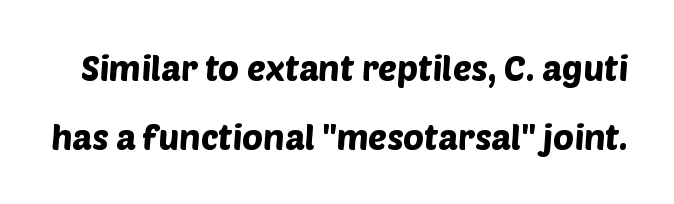
Q: Is the typeface a serif or a sans-serif typeface? A: Sans-serif.
Q: Is the text underlined? A: No.
Q: Is the spacing between letters normal or unusually wide? A: Normal.
Q: Is the spacing between lines tight, normal or loose? A: Loose.
Q: Width (condensed, normal, or wide)? A: Normal.
Q: Stroke contrast? A: Low.
Q: x-height? A: Large.
Q: Monospaced? A: No.
